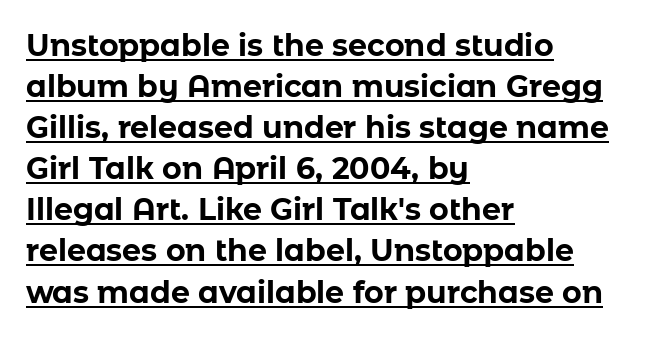
Q: Is the text bold? A: Yes.
Q: Is the text italic (slanted)? A: No, it is upright.
Q: Is the typeface a serif or a sans-serif typeface? A: Sans-serif.
Q: Is the text underlined? A: Yes.
Q: How is the paragraph aligned? A: Left-aligned.
Q: Is the spacing between letters normal or unusually wide? A: Normal.
Q: Is the spacing between lines tight, normal or loose? A: Normal.
Q: Width (condensed, normal, or wide)? A: Normal.
Q: Stroke contrast? A: Low.
Q: x-height? A: Medium.
Q: Monospaced? A: No.
